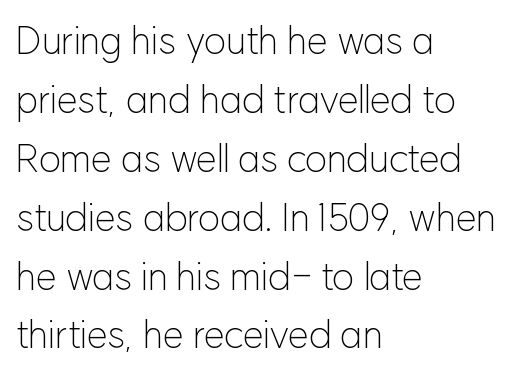
If you drew a ruler down the left edge, every line would touch it. The letters advance in unequal steps, a hallmark of proportional type. Observe the ordinary spacing: letters are neighbours, not strangers. In terms of posture, this sample is upright. Quick note: underline off.
